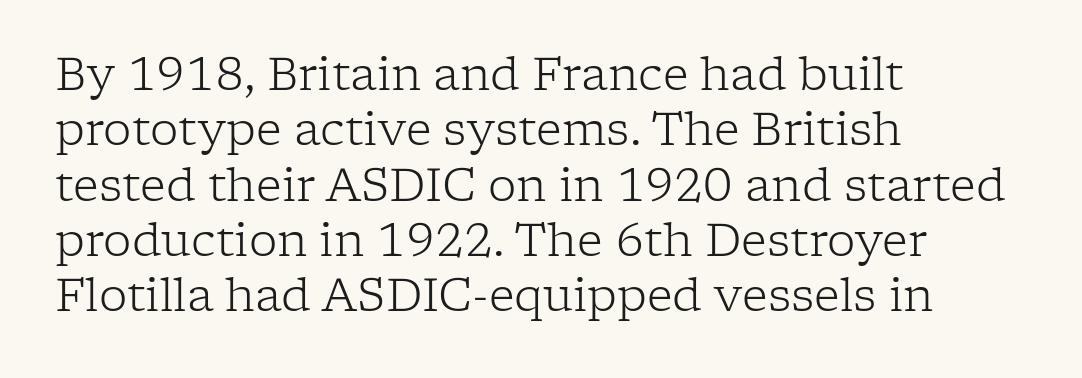
{"serif": "yes", "italic": "no", "bold": "no", "weight": "light", "width": "normal", "stroke_contrast": "low", "x_height": "medium", "monospaced": "no", "underline": "no", "align": "left", "line_spacing_ratio": 1.23, "letter_spacing": "normal", "letter_spacing_em": 0.0, "glyph_px": 45}
